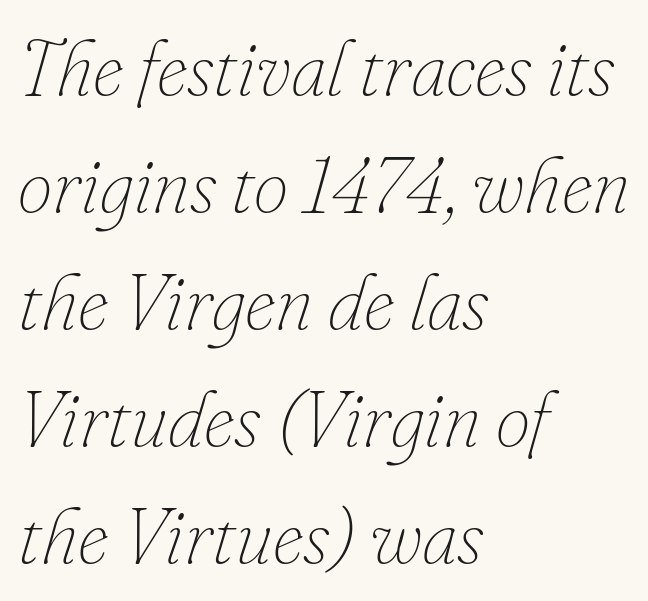
{"italic": "yes", "lean": "right", "slant_degrees": 16, "bold": "no", "weight": "thin", "width": "normal", "stroke_contrast": "low", "x_height": "small", "monospaced": "no", "underline": "no", "align": "left", "line_spacing": "normal", "line_spacing_ratio": 1.5, "letter_spacing": "normal", "letter_spacing_em": 0.0, "glyph_px": 78}
